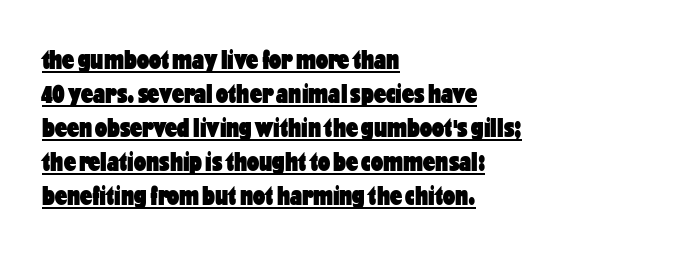
The face used here has the dense, thick strokes of a bold. These lines sit exactly where default settings would place them. Unlike italic type, these characters show no tilt at all. The typesetter has applied underlining to the passage shown. Nobody touched the tracking dial on this one.
